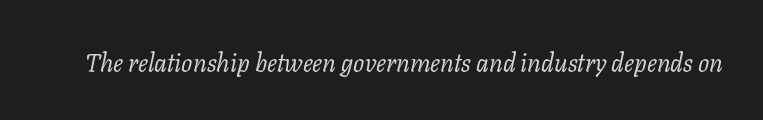
The image shows 25 px text type, italic (leaning right); set normal letter spacing, not underlined.
